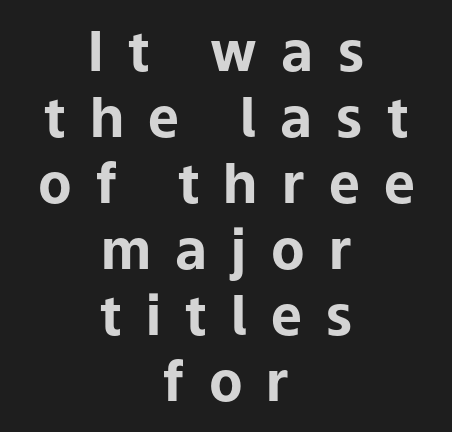
The image shows 55 px bold sans-serif type, upright; set centered, line spacing 1.2x, unusually wide letter spacing (+0.44 em), not underlined; low stroke contrast and a medium x-height.
